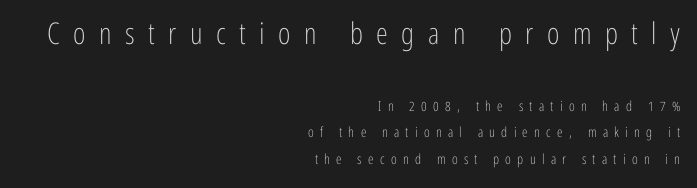
Q: Is the text bold? A: No.
Q: Is the text italic (slanted)? A: No, it is upright.
Q: Is the typeface a serif or a sans-serif typeface? A: Sans-serif.
Q: Is the text underlined? A: No.
Q: How is the paragraph aligned? A: Right-aligned.
Q: Is the spacing between letters normal or unusually wide? A: Unusually wide.
Q: Which block of text is set in a larger size, the first (top) or the second (bottom)? A: The first (top) one.
Q: Width (condensed, normal, or wide)? A: Condensed.
Q: Stroke contrast? A: Low.
Q: x-height? A: Medium.
Q: Monospaced? A: No.
